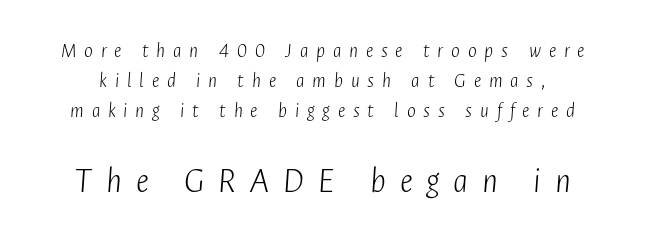
The image shows 37 px light, condensed type, italic (leaning right); set normal line spacing (1.44x), unusually wide letter spacing (+0.37 em), not underlined; the second (bottom) block is 1.76x larger; low stroke contrast and a medium x-height.
